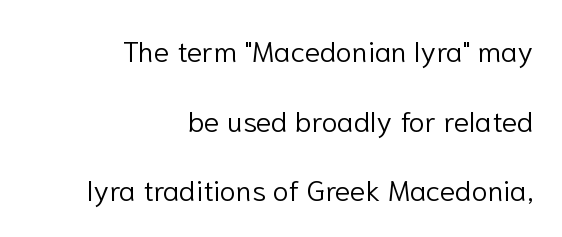
Q: Is the text bold? A: No.
Q: Is the text italic (slanted)? A: No, it is upright.
Q: Is the typeface a serif or a sans-serif typeface? A: Sans-serif.
Q: Is the text underlined? A: No.
Q: How is the paragraph aligned? A: Right-aligned.
Q: Is the spacing between letters normal or unusually wide? A: Normal.
Q: Is the spacing between lines tight, normal or loose? A: Loose.
Q: Width (condensed, normal, or wide)? A: Normal.
Q: Stroke contrast? A: Low.
Q: x-height? A: Medium.
Q: Monospaced? A: No.
